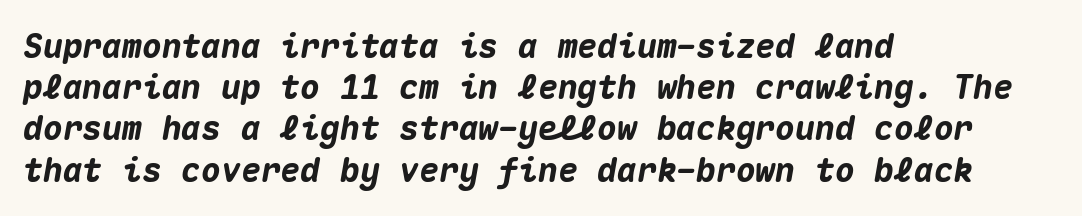
There's an unmistakable incline to the writing here. In terms of letterspacing, this is plain default setting. Typographic density is high because the face is bold. Each new line begins a customary step beneath the previous one. Think of a typewriter: that constant character pitch is what you see here.
